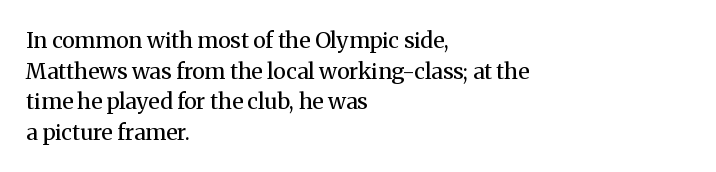
Q: Is the text bold? A: No.
Q: Is the text italic (slanted)? A: No, it is upright.
Q: Is the text underlined? A: No.
Q: How is the paragraph aligned? A: Left-aligned.
Q: Is the spacing between letters normal or unusually wide? A: Normal.
Q: Is the spacing between lines tight, normal or loose? A: Normal.
